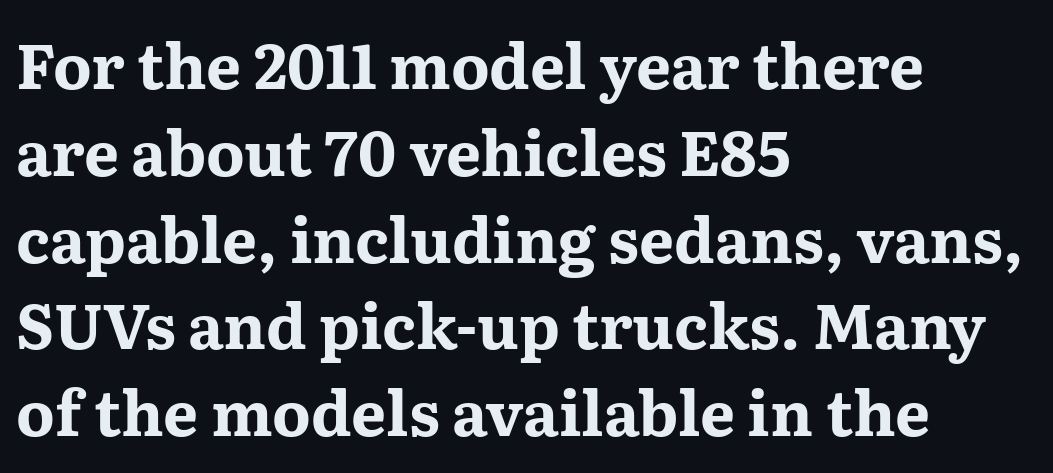
Q: Is the text bold? A: Yes.
Q: Is the text italic (slanted)? A: No, it is upright.
Q: Is the typeface a serif or a sans-serif typeface? A: Serif.
Q: Is the text underlined? A: No.
Q: How is the paragraph aligned? A: Left-aligned.
Q: Is the spacing between letters normal or unusually wide? A: Normal.
Q: Is the spacing between lines tight, normal or loose? A: Normal.
Q: Width (condensed, normal, or wide)? A: Wide.
Q: Stroke contrast? A: Medium.
Q: x-height? A: Medium.
Q: Monospaced? A: No.
